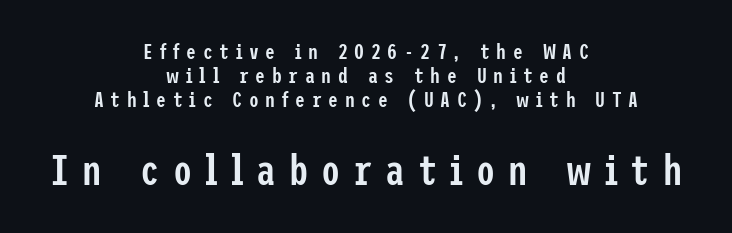
{"serif": "no", "italic": "no", "bold": "semi", "weight": "semibold", "width": "condensed", "stroke_contrast": "low", "x_height": "medium", "underline": "no", "align": "center", "line_spacing": "tight", "line_spacing_ratio": 1.1, "letter_spacing": "wide", "letter_spacing_em": 0.3, "larger_block": "second", "size_ratio": 1.95, "glyph_px": 43}
